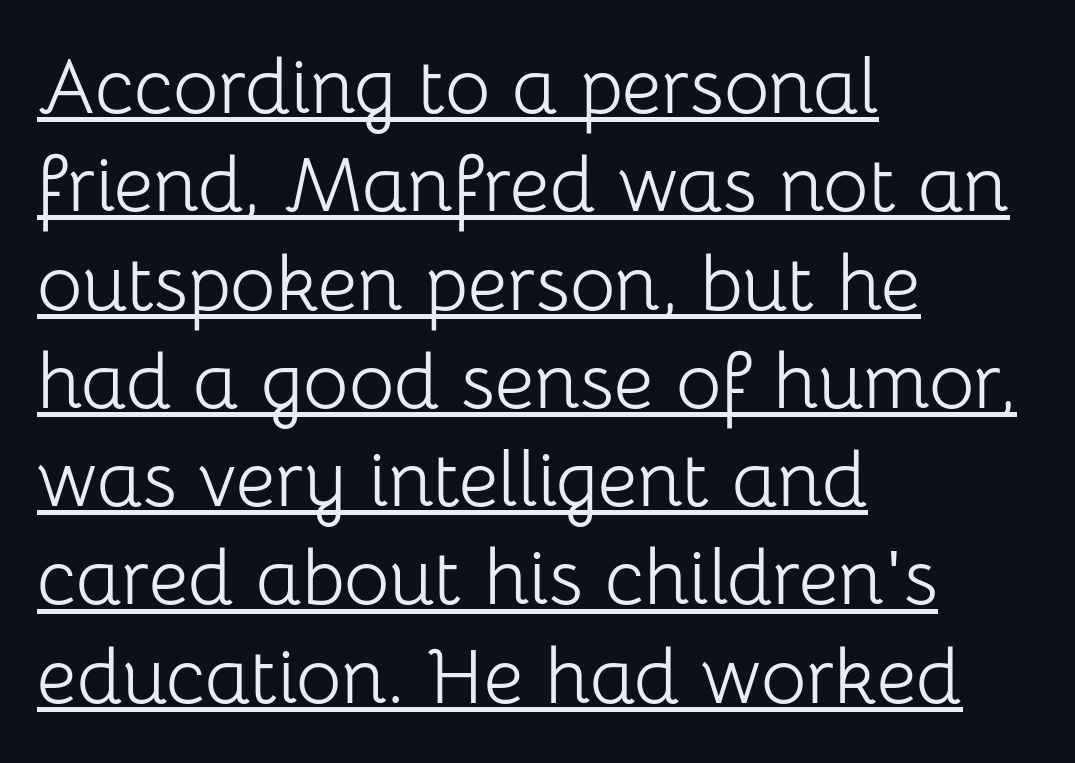
{"serif": "no", "italic": "no", "bold": "no", "weight": "light", "width": "normal", "stroke_contrast": "low", "x_height": "medium", "monospaced": "no", "underline": "yes", "align": "left", "line_spacing": "normal", "line_spacing_ratio": 1.26, "letter_spacing": "normal", "letter_spacing_em": 0.0, "glyph_px": 78}
